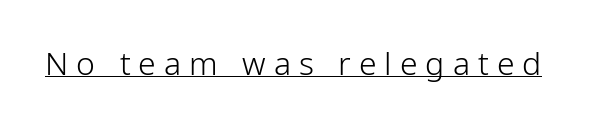
Q: Is the text bold? A: No.
Q: Is the text italic (slanted)? A: No, it is upright.
Q: Is the typeface a serif or a sans-serif typeface? A: Sans-serif.
Q: Is the text underlined? A: Yes.
Q: Is the spacing between letters normal or unusually wide? A: Unusually wide.
Q: Width (condensed, normal, or wide)? A: Normal.
Q: Stroke contrast? A: Low.
Q: x-height? A: Medium.
Q: Monospaced? A: No.
